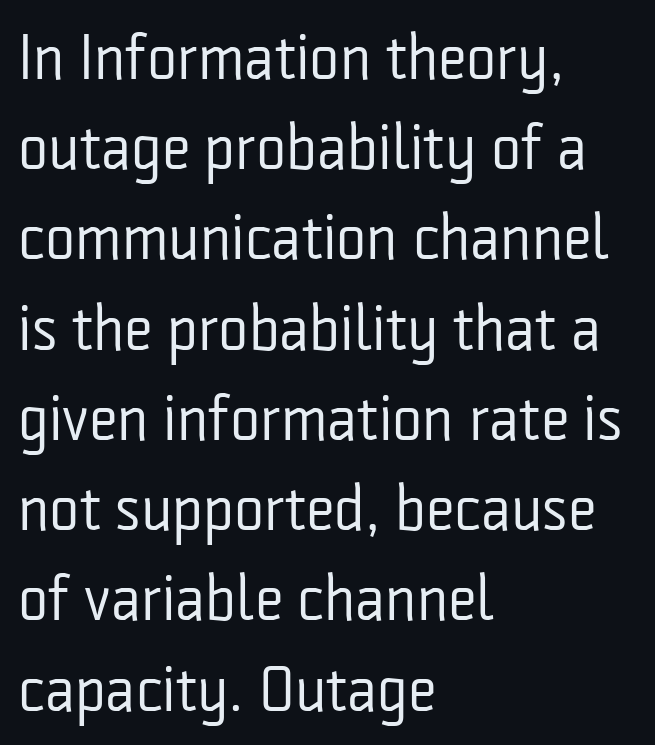
The image shows 64 px regular-weight, condensed sans-serif type, upright; set left-aligned, normal line spacing (1.41x), normal letter spacing, not underlined; low stroke contrast and a medium x-height.
